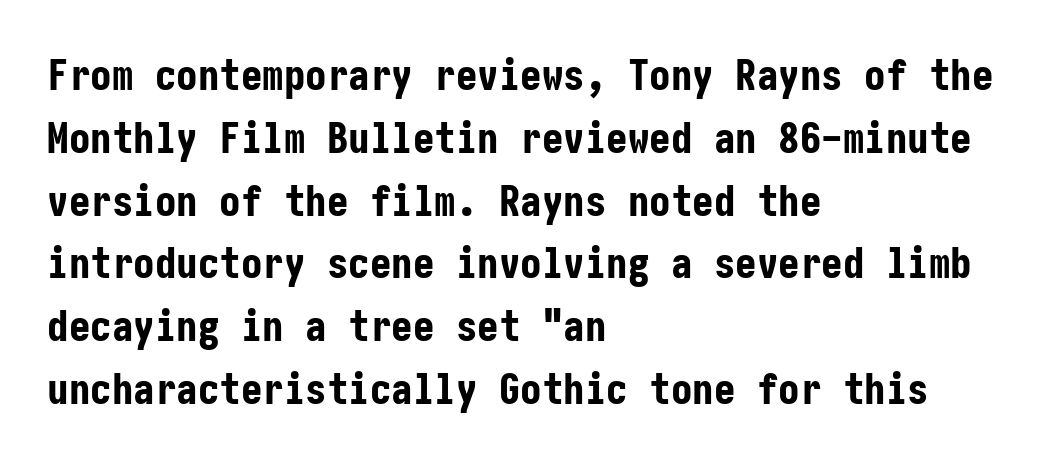
The image shows 43 px bold, condensed sans-serif type, upright; set left-aligned, normal line spacing (1.46x), normal letter spacing, not underlined; low stroke contrast and a medium x-height.
